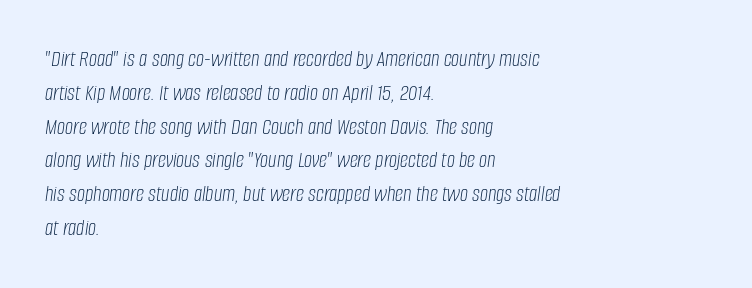
The image shows 23 px text type, italic (leaning right); set left-aligned, normal line spacing (1.47x), normal letter spacing, not underlined.
